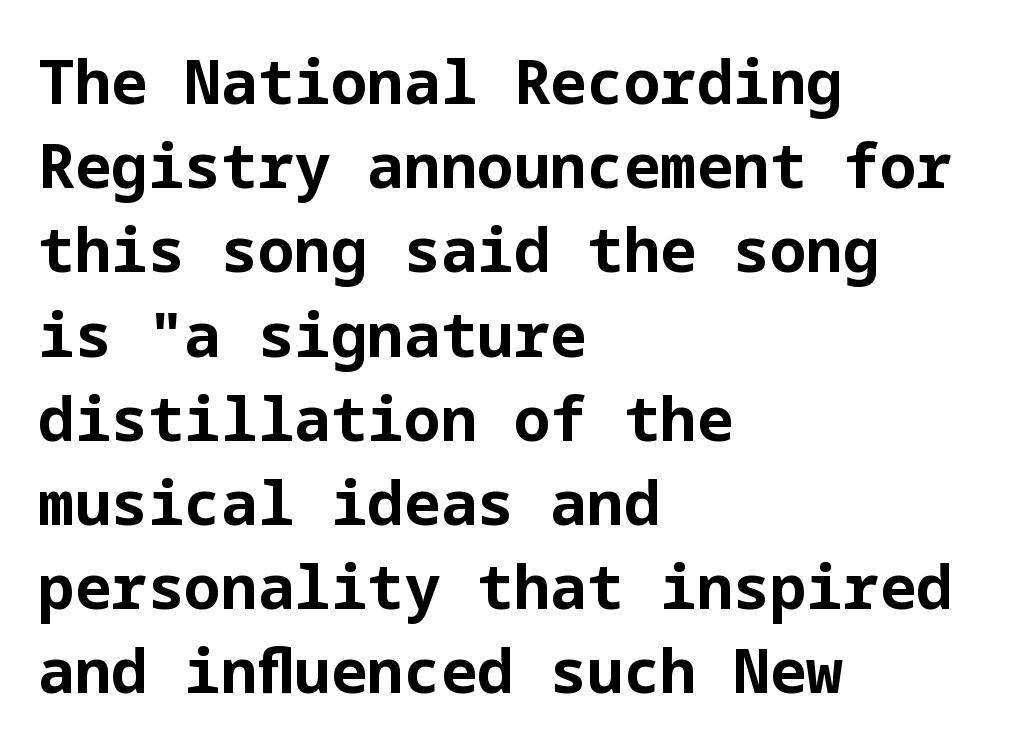
Q: Is the text bold? A: Yes.
Q: Is the text italic (slanted)? A: No, it is upright.
Q: Is the typeface a serif or a sans-serif typeface? A: Sans-serif.
Q: Is the text underlined? A: No.
Q: How is the paragraph aligned? A: Left-aligned.
Q: Is the spacing between letters normal or unusually wide? A: Normal.
Q: Is the spacing between lines tight, normal or loose? A: Normal.
Q: Width (condensed, normal, or wide)? A: Normal.
Q: Stroke contrast? A: Low.
Q: x-height? A: Medium.
